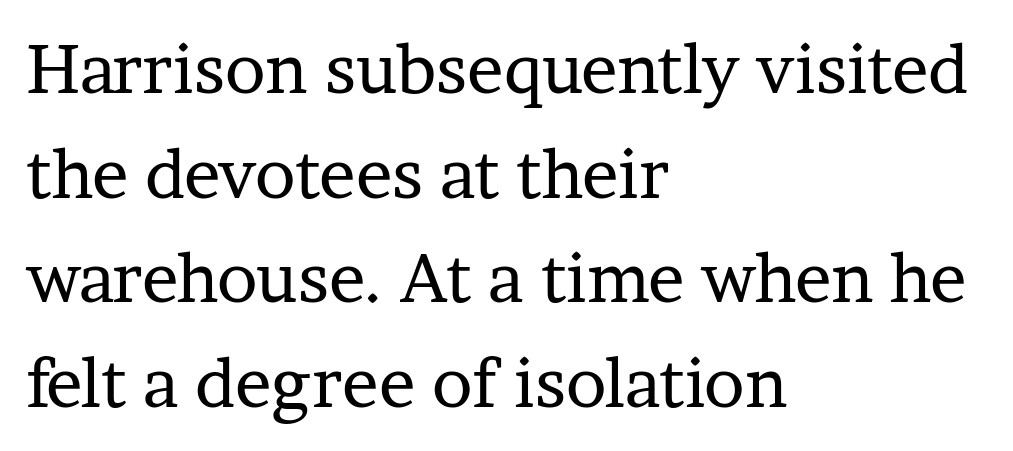
The image shows 68 px regular-weight serif type, upright; set left-aligned, normal line spacing (1.54x), normal letter spacing, not underlined; low stroke contrast and a medium x-height.
